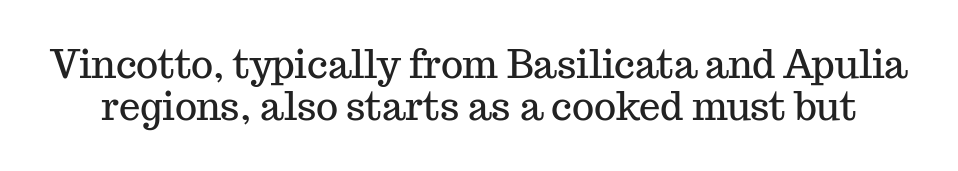
Quick note: not italic, upright. Unmarked baselines from the first word to the last. Do the characters align in a grid? No, the font is proportional. Typographically, this falls in the serif category. Vertical spacing — tight.
